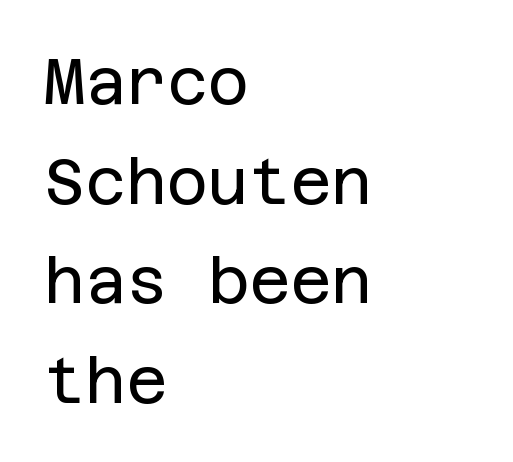
Q: Is the text bold? A: No.
Q: Is the text italic (slanted)? A: No, it is upright.
Q: Is the typeface a serif or a sans-serif typeface? A: Sans-serif.
Q: Is the text underlined? A: No.
Q: How is the paragraph aligned? A: Left-aligned.
Q: Is the spacing between letters normal or unusually wide? A: Normal.
Q: Is the spacing between lines tight, normal or loose? A: Normal.
Q: Width (condensed, normal, or wide)? A: Normal.
Q: Stroke contrast? A: Low.
Q: x-height? A: Large.
